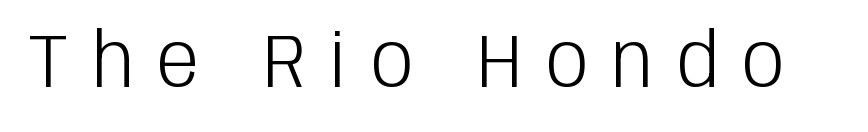
Q: Is the text bold? A: No.
Q: Is the text italic (slanted)? A: No, it is upright.
Q: Is the typeface a serif or a sans-serif typeface? A: Sans-serif.
Q: Is the text underlined? A: No.
Q: Is the spacing between letters normal or unusually wide? A: Unusually wide.
Q: Width (condensed, normal, or wide)? A: Condensed.
Q: Stroke contrast? A: Low.
Q: x-height? A: Large.
Q: Monospaced? A: No.
